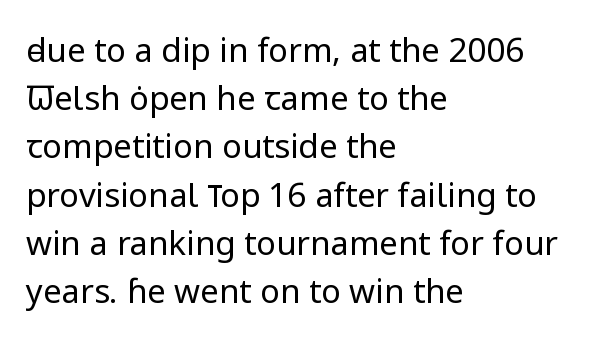
The image shows 33 px regular-weight sans-serif type, upright; set left-aligned, normal line spacing (1.46x), normal letter spacing, not underlined; low stroke contrast and a medium x-height.
